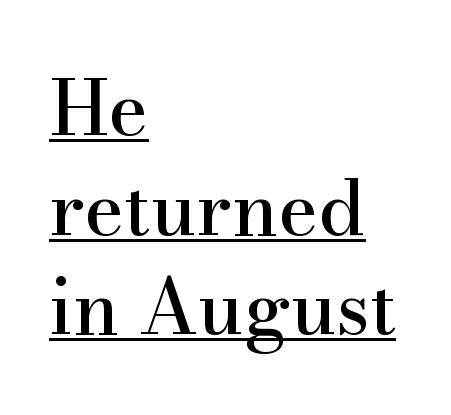
Note the varied advance widths — an 'i' is clearly narrower than an 'm'. In terms of letterspacing, this is plain default setting. Does the leading feel generous? No, just average. Font category for this specimen: serif. Caption: multi-line text, flush left, ragged right. No italicization has been applied; the sample stays upright.
